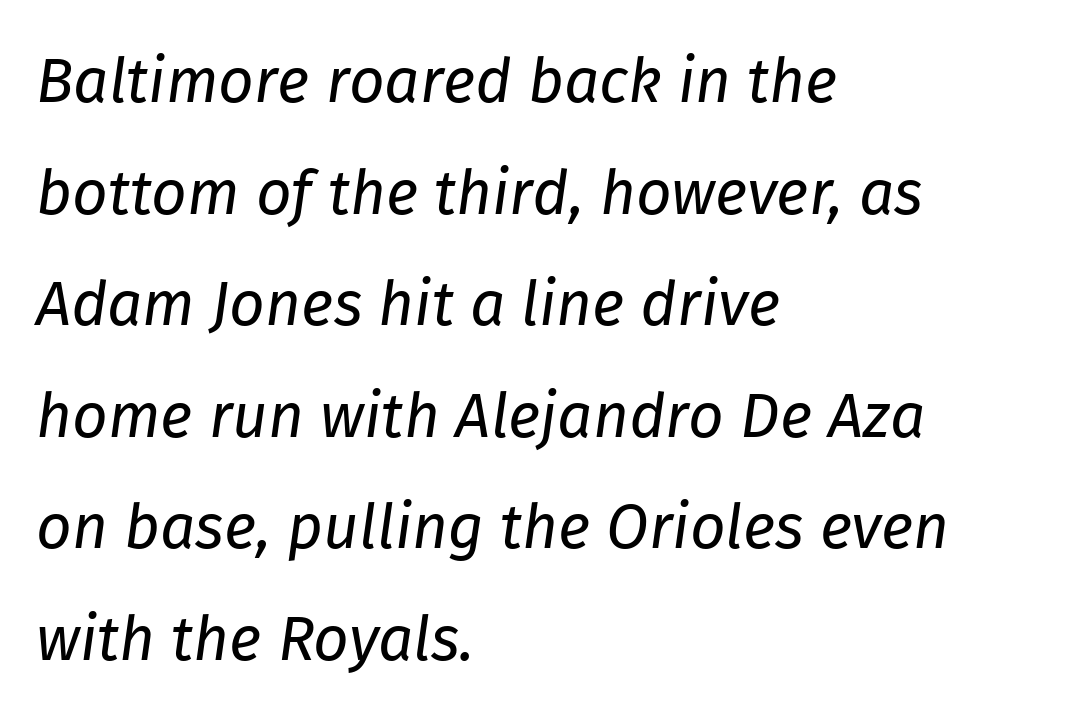
The image shows 62 px regular-weight type, italic (leaning right); set left-aligned, line spacing 1.8x, normal letter spacing, not underlined; low stroke contrast and a medium x-height.
